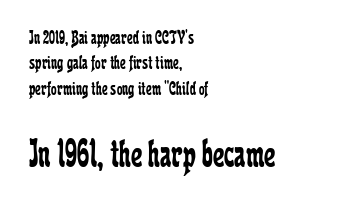
Nobody touched the tracking dial on this one. Interline gaps are of average width in this sample. Whoever set this made the second block the dominant, larger element. Horizontally, the lines are justified to the leading edge only.
